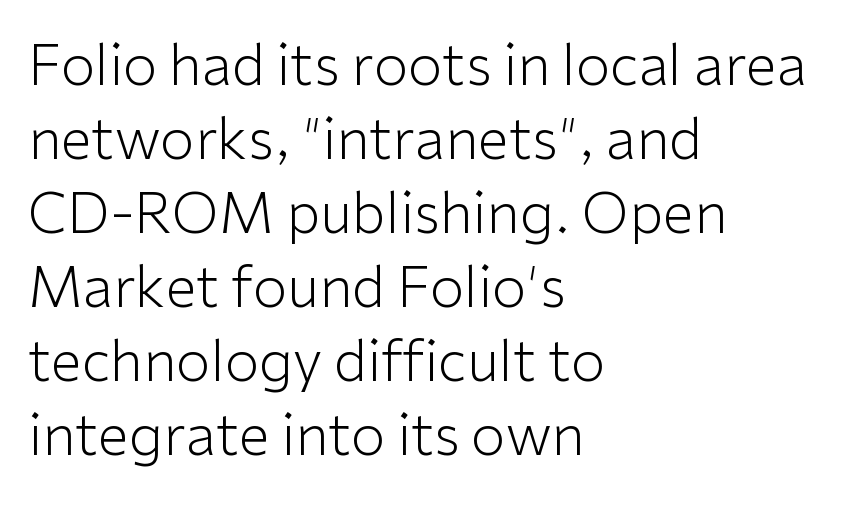
The image shows 56 px light sans-serif type, upright; set left-aligned, normal line spacing (1.32x), normal letter spacing, not underlined; low stroke contrast and a medium x-height.
